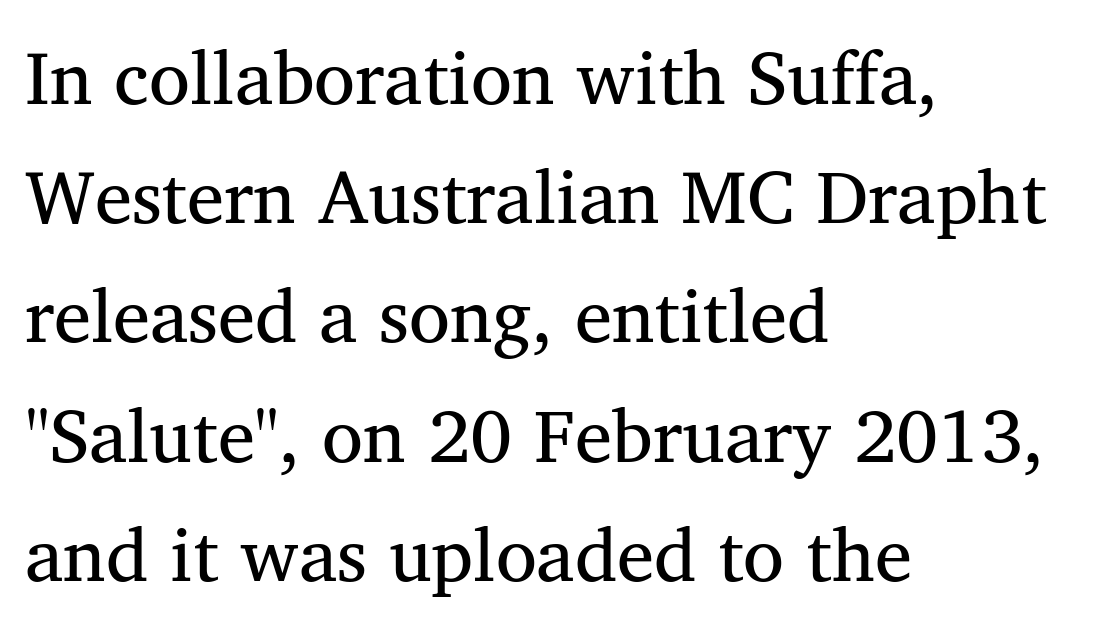
The paragraph shown leans on its left margin. Observe the serifs anchoring each vertical stroke in this sample. Italic: no, the glyphs are upright roman. A typesetter would call this zero additional tracking.
